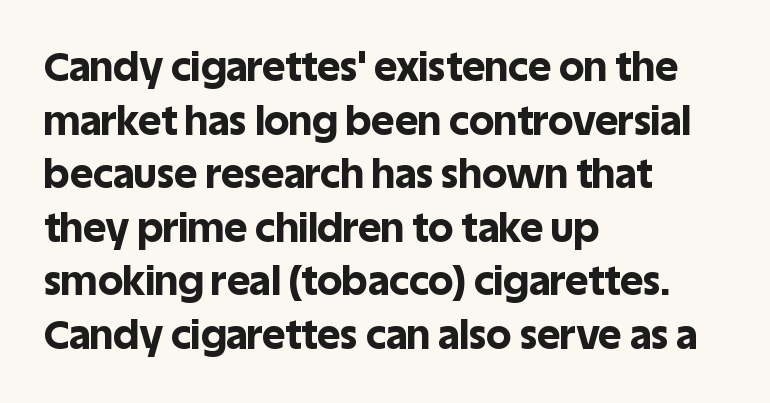
When letters stand straight like this, we call the style roman or upright. The type is set solid horizontally, with unmodified tracking. Compared with typical paragraphs, the rows here are spaced about the same. The rendering uses natural spacing where letterforms have individual widths. No feet cap the strokes, marking this as sans-serif type.
